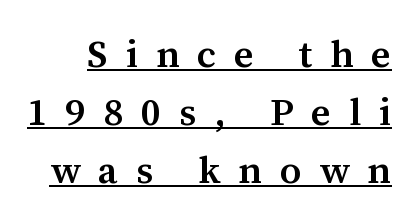
Semibold letterforms, between regular and bold. The rendering inserts visible extra space after every character. Letterform terminals end in serifs throughout the passage. Somebody hit Ctrl+U on this one — the words are underlined. The passage shown stacks its lines at a standard gap.
